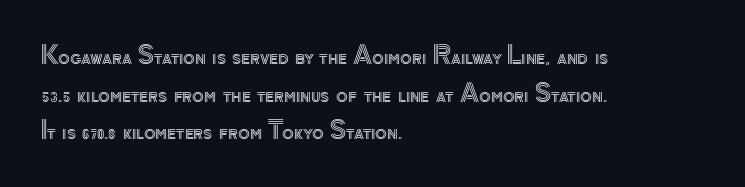
Students, observe: this is what conventionally led text looks like. When letters stand straight like this, we call the style roman or upright. Horizontally, the lines are justified to the leading edge only. The type is set solid horizontally, with unmodified tracking. The baseline area is clear.
